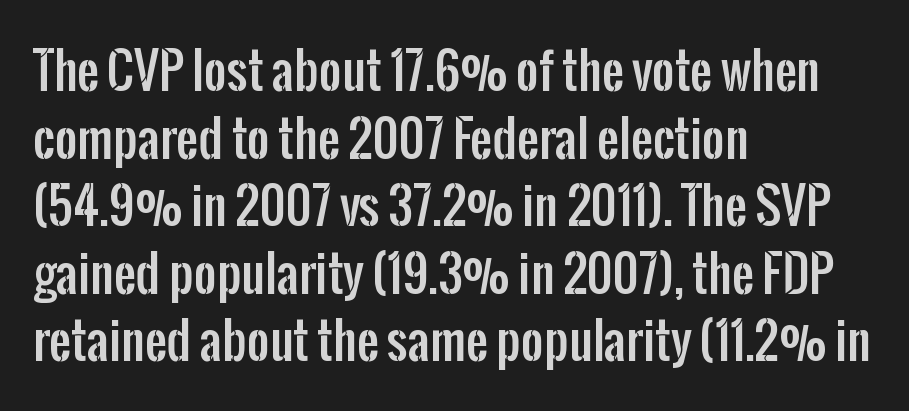
Q: Is the text italic (slanted)? A: No, it is upright.
Q: Is the typeface a serif or a sans-serif typeface? A: Sans-serif.
Q: Is the text underlined? A: No.
Q: How is the paragraph aligned? A: Left-aligned.
Q: Is the spacing between letters normal or unusually wide? A: Normal.
Q: Is the spacing between lines tight, normal or loose? A: Normal.
Q: Width (condensed, normal, or wide)? A: Condensed.
Q: Stroke contrast? A: Low.
Q: x-height? A: Medium.
Q: Monospaced? A: No.
